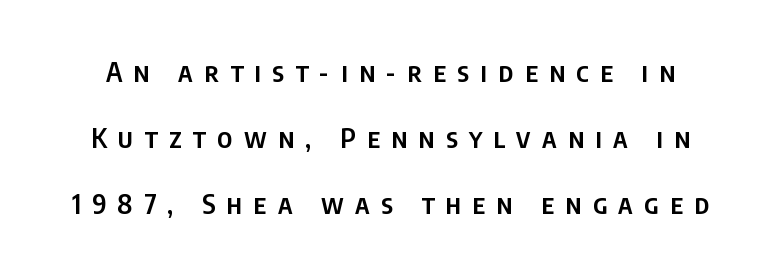
Observe the wide spacing: letters keep a clear distance from each other. Does the lettering tilt? It doesn't — this is upright. A bit beefed up — I'd call it semibold rather than bold. The passage shown stacks its lines with a broad gap.
